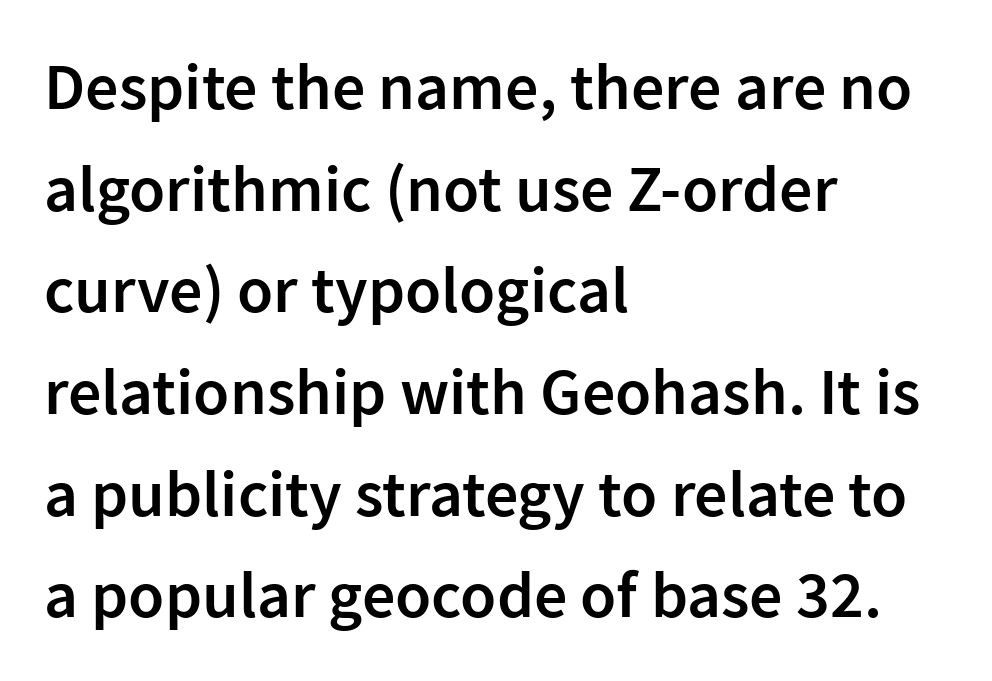
Q: Is the text bold? A: Semi-bold.
Q: Is the text italic (slanted)? A: No, it is upright.
Q: Is the typeface a serif or a sans-serif typeface? A: Sans-serif.
Q: Is the text underlined? A: No.
Q: How is the paragraph aligned? A: Left-aligned.
Q: Is the spacing between letters normal or unusually wide? A: Normal.
Q: Is the spacing between lines tight, normal or loose? A: Normal.
Q: Width (condensed, normal, or wide)? A: Normal.
Q: Stroke contrast? A: Low.
Q: x-height? A: Medium.
Q: Monospaced? A: No.
